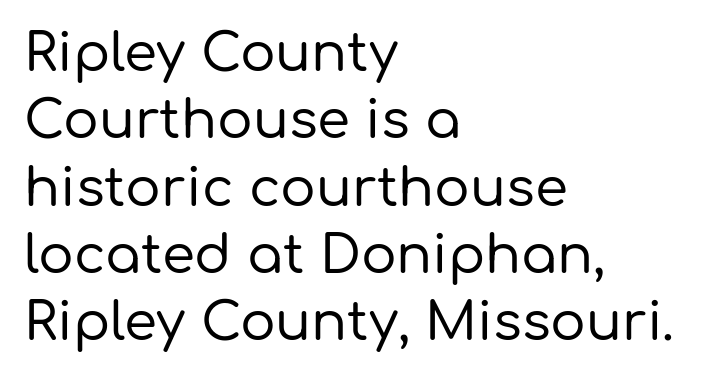
Q: Is the text italic (slanted)? A: No, it is upright.
Q: Is the typeface a serif or a sans-serif typeface? A: Sans-serif.
Q: Is the text underlined? A: No.
Q: How is the paragraph aligned? A: Left-aligned.
Q: Is the spacing between letters normal or unusually wide? A: Normal.
Q: Is the spacing between lines tight, normal or loose? A: Normal.
Q: Width (condensed, normal, or wide)? A: Normal.
Q: Stroke contrast? A: Low.
Q: x-height? A: Medium.
Q: Monospaced? A: No.
